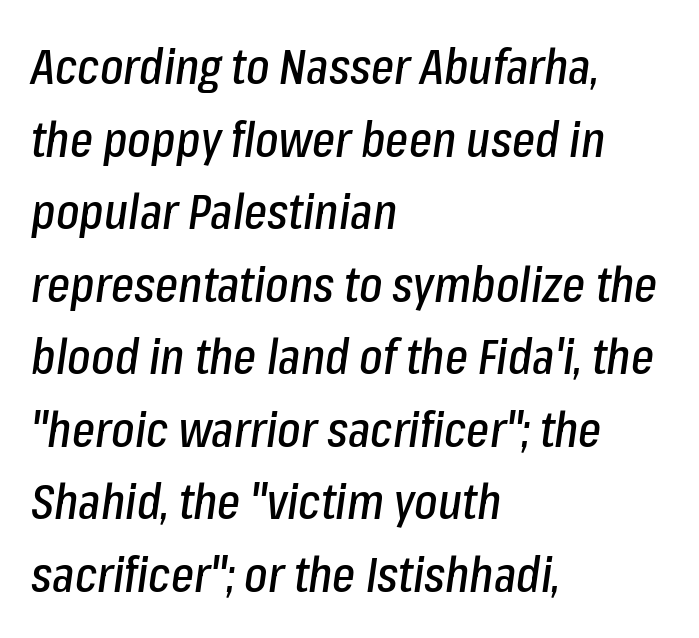
The zone under the glyphs is completely vacant. You can tell it's italic because the verticals aren't actually vertical. This sample uses plain, unmodified letter spacing. Normally led — the rows are evenly, conventionally spaced. The setting favours the left margin, as ordinary paragraphs usually do.
